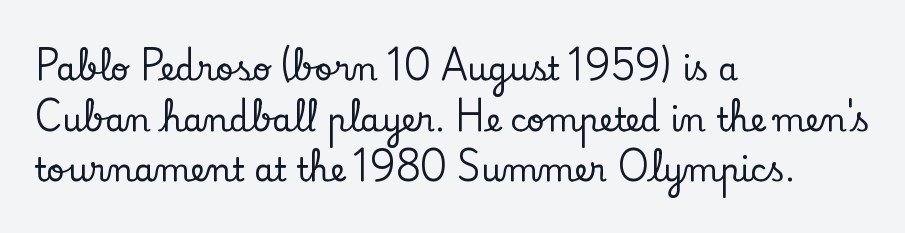
Q: Is the text italic (slanted)? A: No, it is upright.
Q: Is the text underlined? A: No.
Q: How is the paragraph aligned? A: Left-aligned.
Q: Is the spacing between letters normal or unusually wide? A: Normal.
Q: Is the spacing between lines tight, normal or loose? A: Normal.
Q: Width (condensed, normal, or wide)? A: Normal.
Q: Stroke contrast? A: Low.
Q: x-height? A: Small.
Q: Monospaced? A: No.
